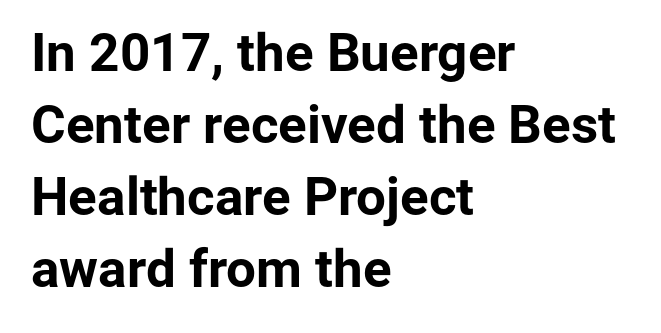
{"serif": "no", "italic": "no", "bold": "yes", "weight": "bold", "width": "normal", "stroke_contrast": "low", "x_height": "medium", "monospaced": "no", "underline": "no", "align": "left", "line_spacing": "normal", "line_spacing_ratio": 1.36, "letter_spacing": "normal", "letter_spacing_em": 0.0, "glyph_px": 53}
